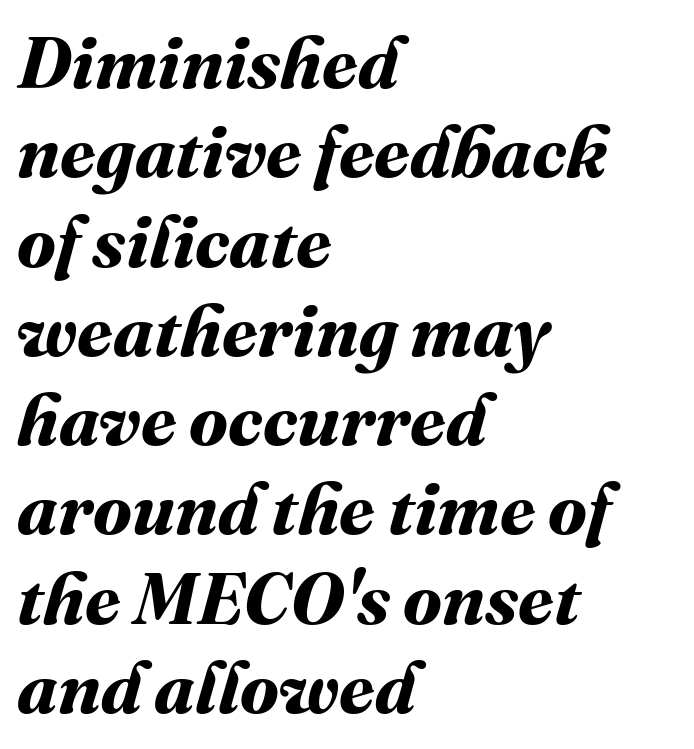
Q: Is the text bold? A: Yes.
Q: Is the text underlined? A: No.
Q: How is the paragraph aligned? A: Left-aligned.
Q: Is the spacing between letters normal or unusually wide? A: Normal.
Q: Width (condensed, normal, or wide)? A: Normal.
Q: Stroke contrast? A: Medium.
Q: x-height? A: Medium.
Q: Monospaced? A: No.
